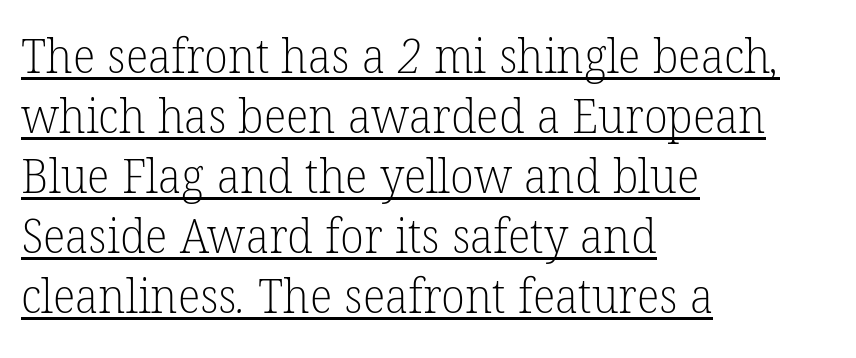
{"serif": "yes", "bold": "no", "weight": "light", "width": "normal", "stroke_contrast": "low", "x_height": "medium", "monospaced": "no", "underline": "yes", "align": "left", "line_spacing": "normal", "line_spacing_ratio": 1.25, "letter_spacing": "normal", "letter_spacing_em": 0.0, "glyph_px": 48}
